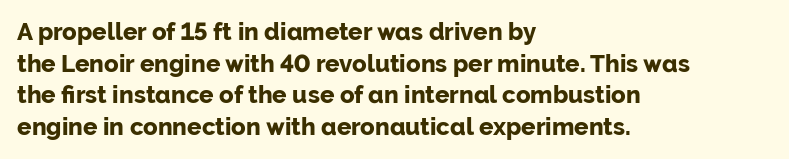
Q: Is the text bold? A: Yes.
Q: Is the text italic (slanted)? A: No, it is upright.
Q: Is the text underlined? A: No.
Q: How is the paragraph aligned? A: Left-aligned.
Q: Is the spacing between letters normal or unusually wide? A: Normal.
Q: Is the spacing between lines tight, normal or loose? A: Normal.
